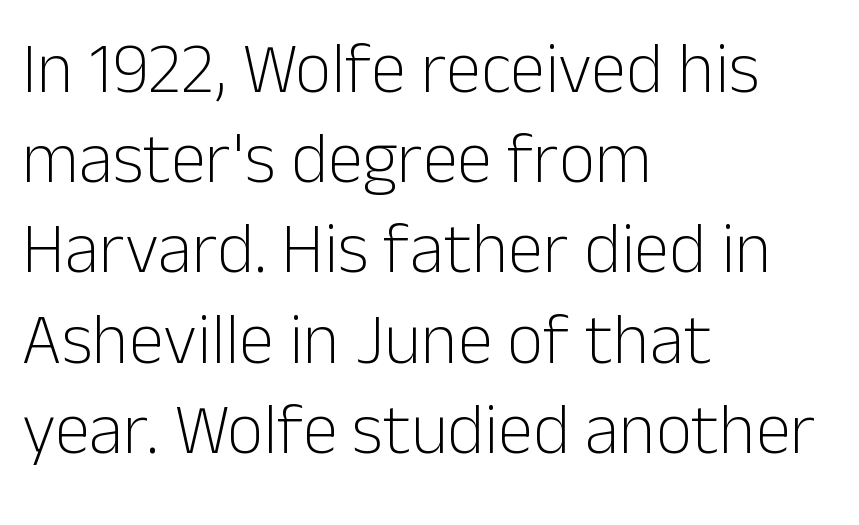
The image shows 71 px light sans-serif type, upright; set left-aligned, normal line spacing (1.27x), normal letter spacing, not underlined; low stroke contrast and a medium x-height.
